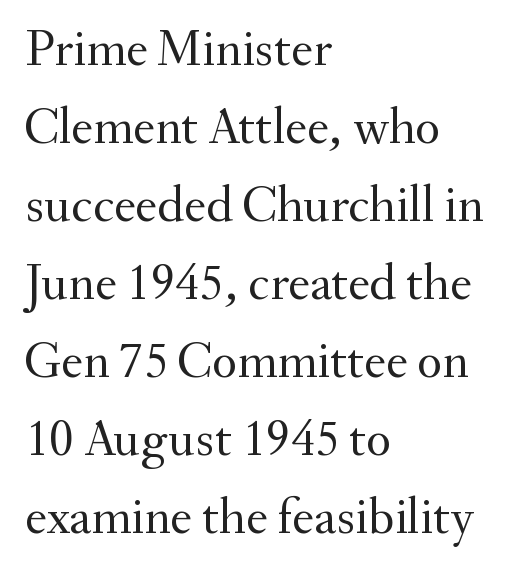
The image shows 52 px regular-weight serif type, upright; set left-aligned, normal line spacing (1.5x), normal letter spacing, not underlined; medium stroke contrast and a small x-height.
